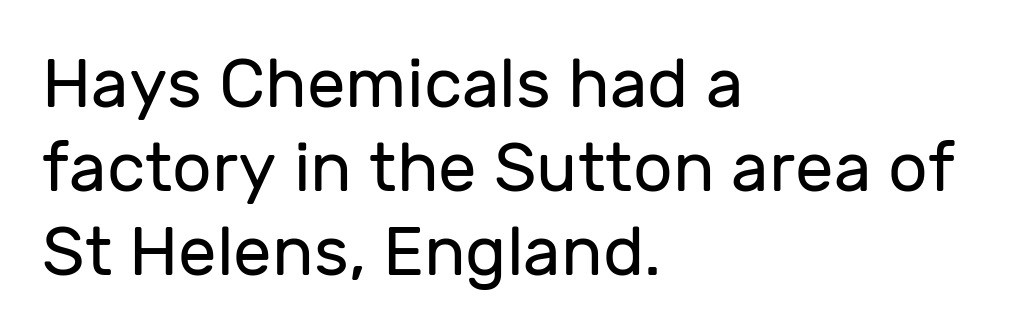
Here the designer chose a conventional face with non-uniform glyph widths. The typography opts for an upright posture over an oblique one. Reading down the block, your eye returns to a fixed left position each line. Descender tails drop into unmarked territory. This rendering leaves character spacing at its baseline value.
